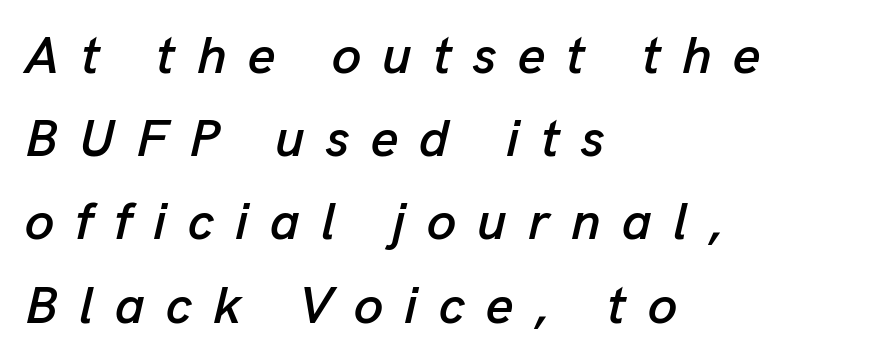
{"italic": "yes", "lean": "right", "slant_degrees": 13, "width": "normal", "stroke_contrast": "low", "x_height": "medium", "monospaced": "no", "underline": "no", "align": "left", "line_spacing": "normal", "line_spacing_ratio": 1.57, "letter_spacing": "wide", "letter_spacing_em": 0.4, "glyph_px": 53}
